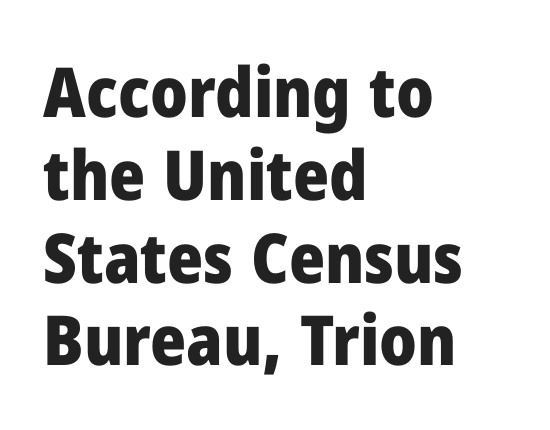
The image shows 69 px heavy sans-serif type, upright; set left-aligned, line spacing 1.2x, normal letter spacing, not underlined; low stroke contrast and a medium x-height.
